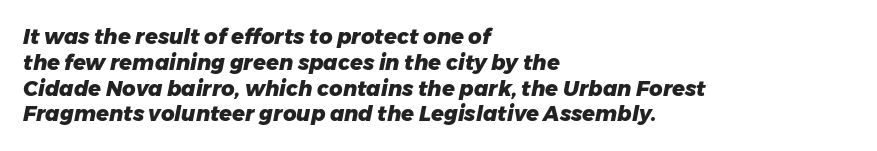
Q: Is the text bold? A: Yes.
Q: Is the text italic (slanted)? A: Yes, it leans right by about 11 degrees.
Q: Is the text underlined? A: No.
Q: How is the paragraph aligned? A: Left-aligned.
Q: Is the spacing between letters normal or unusually wide? A: Normal.
